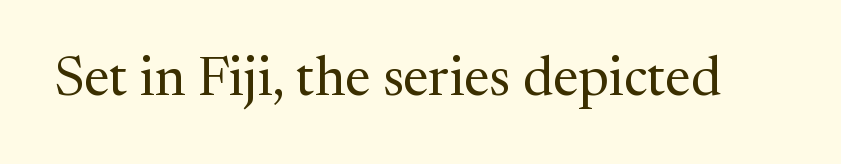
{"serif": "yes", "italic": "no", "bold": "no", "weight": "regular", "width": "normal", "stroke_contrast": "medium", "x_height": "medium", "monospaced": "no", "underline": "no", "letter_spacing": "normal", "letter_spacing_em": 0.0, "glyph_px": 55}
